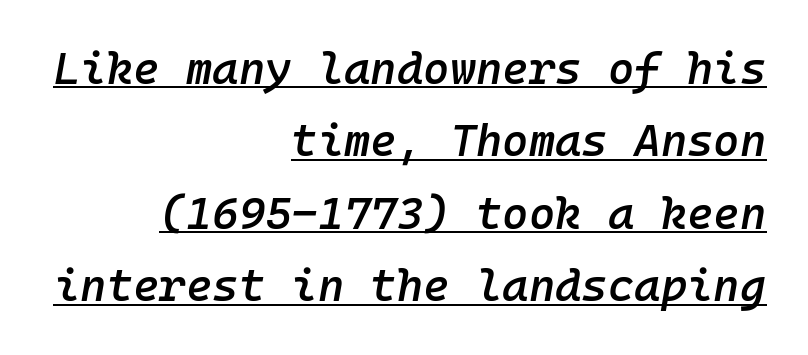
The ragged edge is on the left, which tells us the setting is flush right. Baseline-to-baseline distance is the conventional proportion of letter height. Strokes here are thickened, but only to semibold level. This sample carries an underscore along the baseline area. Tracking value appears to be zero — textbook default spacing. Designer's note — italics engaged.
